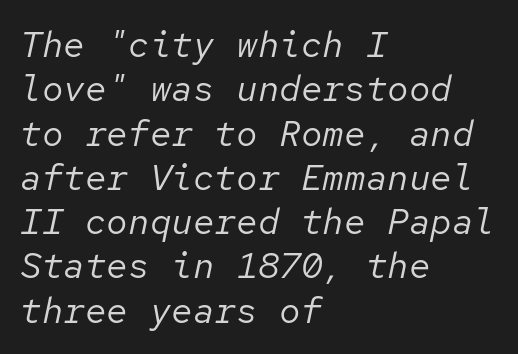
Q: Is the text bold? A: No.
Q: Is the text italic (slanted)? A: Yes, it leans right by about 12 degrees.
Q: Is the text underlined? A: No.
Q: How is the paragraph aligned? A: Left-aligned.
Q: Is the spacing between letters normal or unusually wide? A: Normal.
Q: Width (condensed, normal, or wide)? A: Normal.
Q: Stroke contrast? A: Low.
Q: x-height? A: Medium.
Q: Monospaced? A: Yes.
